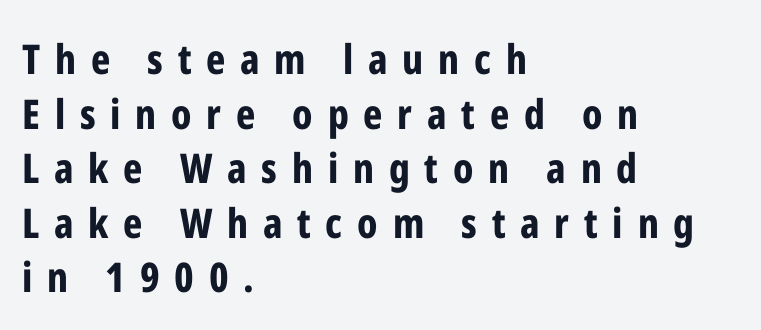
The image shows 41 px bold, condensed sans-serif type, upright; set left-aligned, normal line spacing (1.33x), unusually wide letter spacing (+0.36 em), not underlined; low stroke contrast and a medium x-height.
